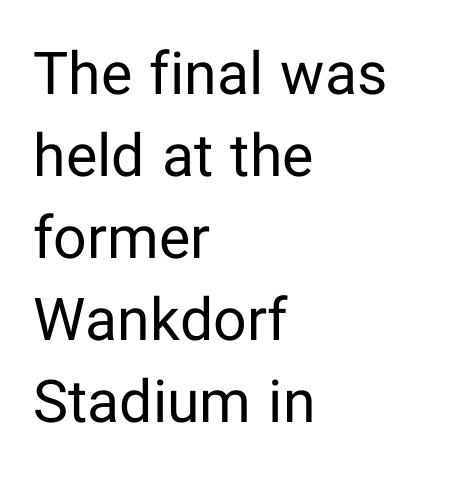
Q: Is the text bold? A: No.
Q: Is the text italic (slanted)? A: No, it is upright.
Q: Is the typeface a serif or a sans-serif typeface? A: Sans-serif.
Q: Is the text underlined? A: No.
Q: How is the paragraph aligned? A: Left-aligned.
Q: Is the spacing between letters normal or unusually wide? A: Normal.
Q: Is the spacing between lines tight, normal or loose? A: Normal.
Q: Width (condensed, normal, or wide)? A: Normal.
Q: Stroke contrast? A: Low.
Q: x-height? A: Medium.
Q: Monospaced? A: No.
